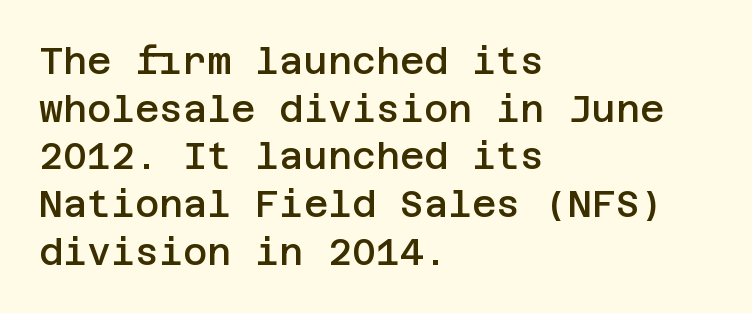
The image shows 37 px semibold sans-serif type, upright; set left-aligned, normal line spacing (1.29x), normal letter spacing, not underlined; low stroke contrast and a large x-height.
